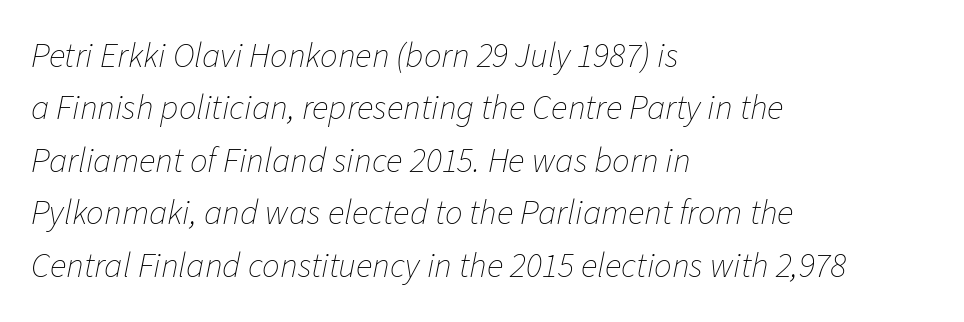
Descenders are the only things crossing below the line. Looking at the ascenders, they clearly lean. The face looks like a standard text weight, possibly lighter. Where is the straight margin? On the left. Successive baselines arrive at the customary interval. Here the glyphs are tracked normally, forming tight word shapes.
